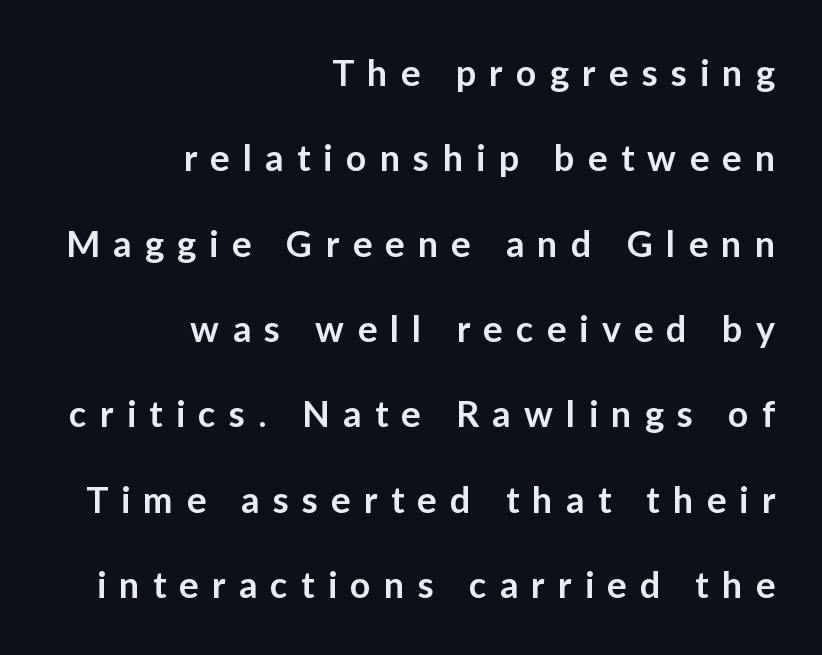
The image shows 36 px semibold sans-serif type, upright; set right-aligned, loose line spacing (2.37x), unusually wide letter spacing (+0.37 em), not underlined; low stroke contrast and a medium x-height.
